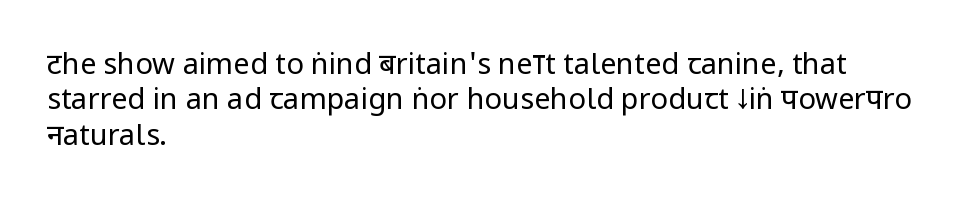
Q: Is the text bold? A: No.
Q: Is the text italic (slanted)? A: No, it is upright.
Q: Is the typeface a serif or a sans-serif typeface? A: Sans-serif.
Q: Is the text underlined? A: No.
Q: How is the paragraph aligned? A: Left-aligned.
Q: Is the spacing between letters normal or unusually wide? A: Normal.
Q: Width (condensed, normal, or wide)? A: Condensed.
Q: Stroke contrast? A: Low.
Q: x-height? A: Large.
Q: Monospaced? A: No.
